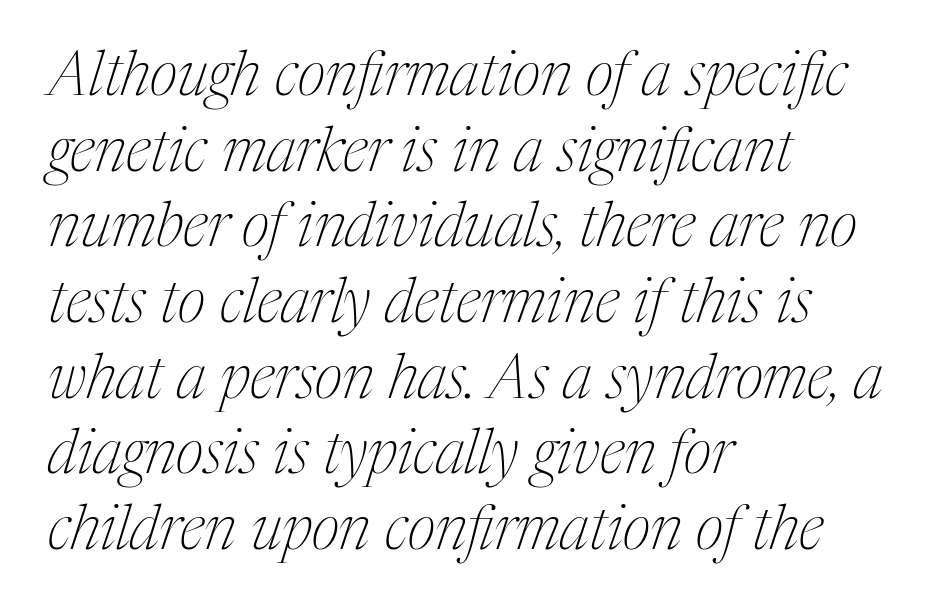
The image shows 61 px thin, condensed serif type, italic (leaning right); set left-aligned, line spacing 1.24x, normal letter spacing, not underlined; medium stroke contrast and a medium x-height.
